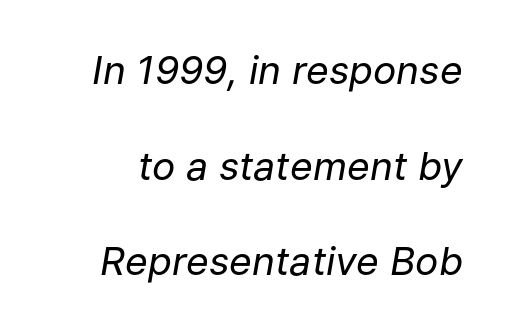
In terms of leading, this rendering errs on the spacious side. A light-to-regular cut is what we see here. The glyphs look as if they've been sheared to an angle. Note the varied advance widths — an 'i' is clearly narrower than an 'm'.
